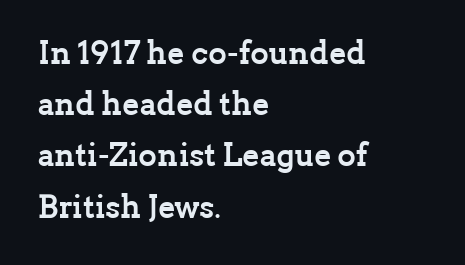
{"serif": "yes", "italic": "no", "bold": "yes", "weight": "semibold", "width": "normal", "stroke_contrast": "low", "x_height": "medium", "monospaced": "no", "underline": "no", "align": "left", "line_spacing": "normal", "line_spacing_ratio": 1.6, "letter_spacing": "normal", "letter_spacing_em": 0.0, "glyph_px": 32}
